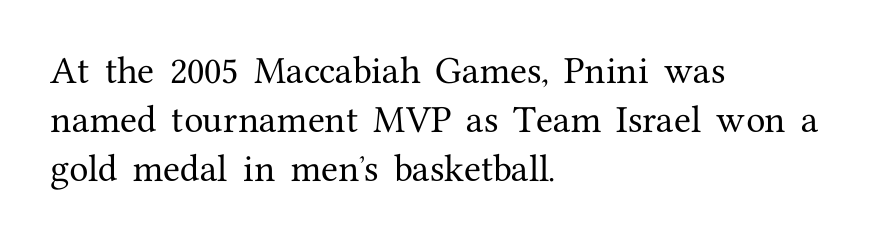
Q: Is the text italic (slanted)? A: No, it is upright.
Q: Is the typeface a serif or a sans-serif typeface? A: Serif.
Q: Is the text underlined? A: No.
Q: How is the paragraph aligned? A: Left-aligned.
Q: Is the spacing between letters normal or unusually wide? A: Normal.
Q: Is the spacing between lines tight, normal or loose? A: Normal.
Q: Width (condensed, normal, or wide)? A: Normal.
Q: Stroke contrast? A: Medium.
Q: x-height? A: Medium.
Q: Monospaced? A: No.
